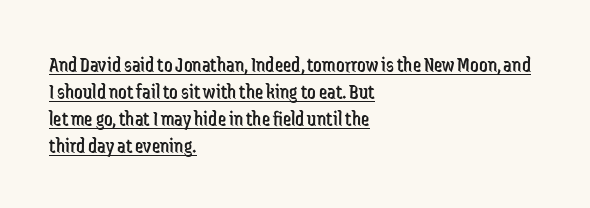
Notice how descenders clear the ascenders below comfortably — that's standard leading. Quick note: underline on. Italic? Not at all — the glyphs are vertical. Does extra space separate the letters? No, they use regular spacing.
